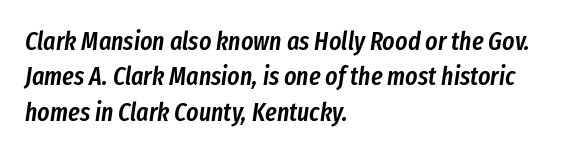
{"italic": "yes", "lean": "right", "slant_degrees": 8, "bold": "semi", "underline": "no", "align": "left", "line_spacing": "normal", "line_spacing_ratio": 1.36, "letter_spacing": "normal", "letter_spacing_em": 0.0, "glyph_px": 26}
